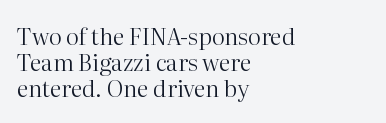
{"italic": "no", "bold": "no", "underline": "no", "align": "left", "line_spacing": "tight", "line_spacing_ratio": 1.14, "letter_spacing": "normal", "letter_spacing_em": 0.0, "glyph_px": 23}
